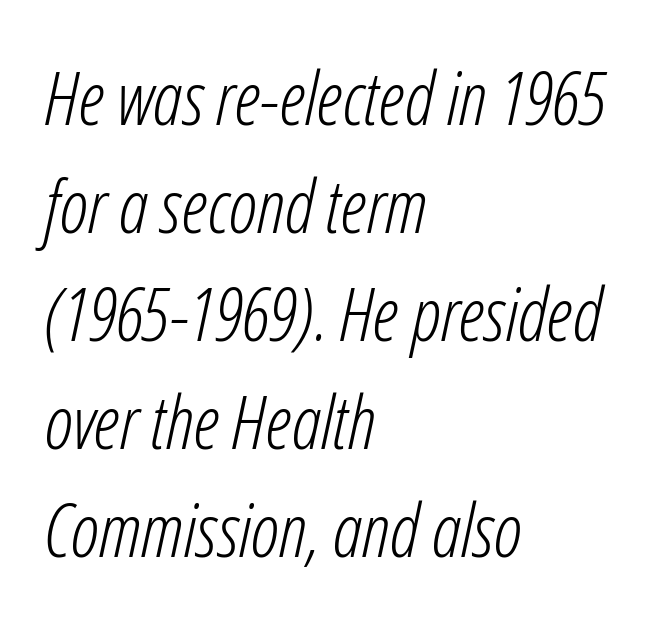
Q: Is the text bold? A: No.
Q: Is the text italic (slanted)? A: Yes, it leans right by about 12 degrees.
Q: Is the text underlined? A: No.
Q: How is the paragraph aligned? A: Left-aligned.
Q: Is the spacing between letters normal or unusually wide? A: Normal.
Q: Is the spacing between lines tight, normal or loose? A: Normal.
Q: Width (condensed, normal, or wide)? A: Condensed.
Q: Stroke contrast? A: Low.
Q: x-height? A: Medium.
Q: Monospaced? A: No.
